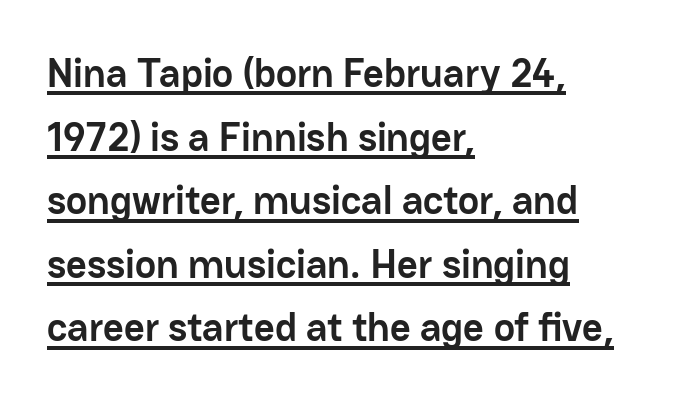
{"serif": "no", "italic": "no", "bold": "yes", "weight": "semibold", "width": "normal", "stroke_contrast": "low", "x_height": "medium", "monospaced": "no", "underline": "yes", "align": "left", "line_spacing": "normal", "line_spacing_ratio": 1.59, "letter_spacing": "normal", "letter_spacing_em": 0.0, "glyph_px": 40}
